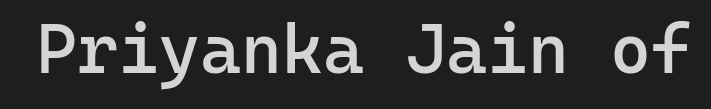
Typographic density is moderately raised because the face is semibold. Check the space under the baseline: it is left empty. Serif or sans? Sans — the stroke terminals are bare. A typesetter would call this zero additional tracking. The passage shown is typed in a monospace face where columns stay perfectly aligned. You can tell it's not italic because the verticals are truly vertical.
